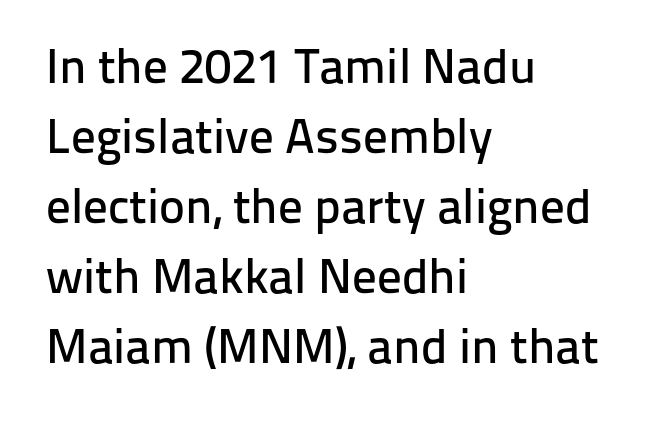
A typesetter would call this leading conventional body-copy spacing. The font's upright variant was chosen for this text. The letters advance in unequal steps, a hallmark of proportional type. Is the block centered? No — it sits flush against the left margin. No extra tracking has been applied to these lines. The gap between lines stays unmarked.
